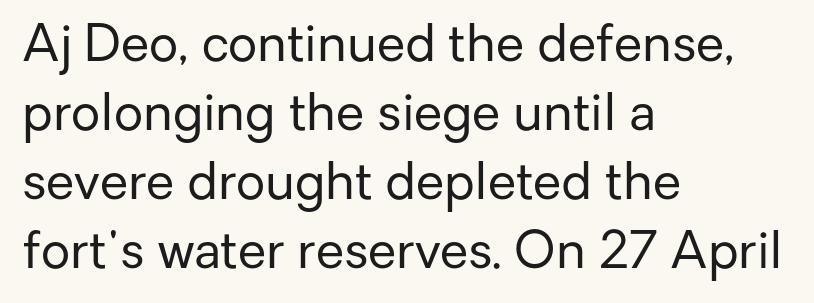
{"serif": "no", "italic": "no", "bold": "no", "weight": "regular", "width": "normal", "stroke_contrast": "low", "x_height": "medium", "monospaced": "no", "underline": "no", "align": "left", "line_spacing": "normal", "line_spacing_ratio": 1.35, "letter_spacing": "normal", "letter_spacing_em": 0.0, "glyph_px": 51}
